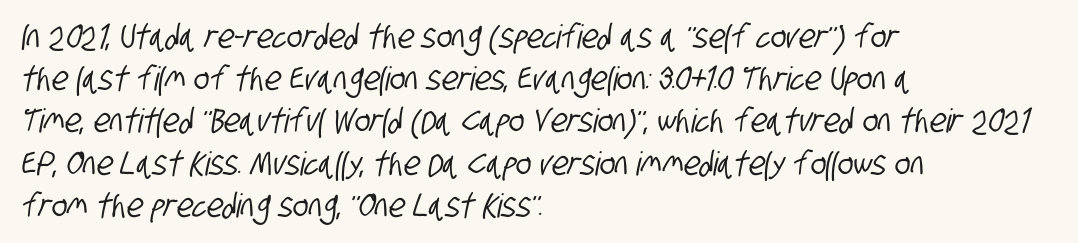
The image shows 33 px condensed sans-serif type; set left-aligned, normal line spacing (1.28x), normal letter spacing, not underlined; low stroke contrast and a large x-height.
